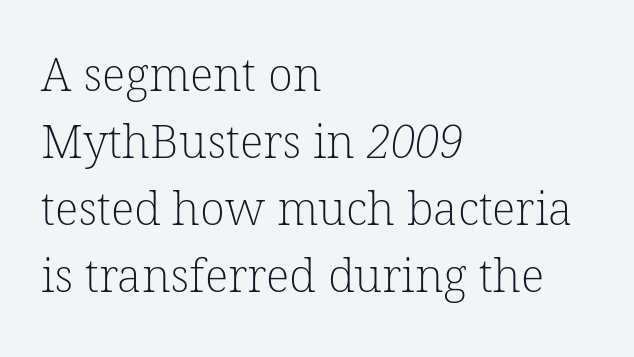
Q: Is the text bold? A: No.
Q: Is the typeface a serif or a sans-serif typeface? A: Serif.
Q: Is the text underlined? A: No.
Q: How is the paragraph aligned? A: Left-aligned.
Q: Is the spacing between letters normal or unusually wide? A: Normal.
Q: Is the spacing between lines tight, normal or loose? A: Normal.
Q: Width (condensed, normal, or wide)? A: Normal.
Q: Stroke contrast? A: Low.
Q: x-height? A: Medium.
Q: Monospaced? A: No.
